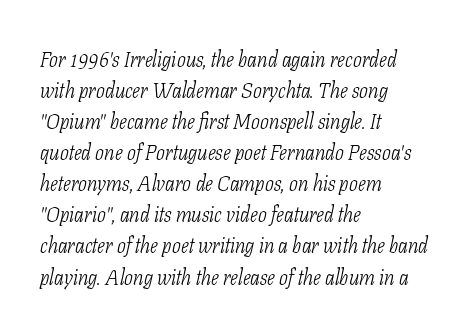
{"italic": "yes", "lean": "right", "slant_degrees": 11, "bold": "no", "underline": "no", "align": "left", "line_spacing": "normal", "line_spacing_ratio": 1.48, "letter_spacing": "normal", "letter_spacing_em": 0.0, "glyph_px": 21}
